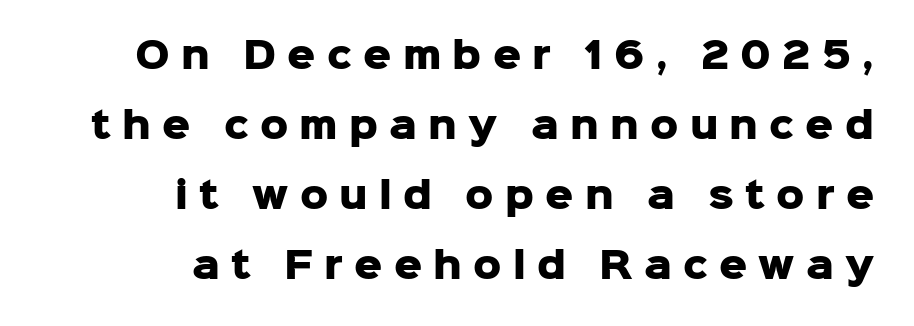
{"serif": "no", "italic": "no", "bold": "yes", "weight": "heavy", "width": "normal", "stroke_contrast": "low", "x_height": "medium", "monospaced": "no", "underline": "no", "align": "right", "line_spacing": "loose", "line_spacing_ratio": 2.0, "letter_spacing": "wide", "letter_spacing_em": 0.32, "glyph_px": 35}
